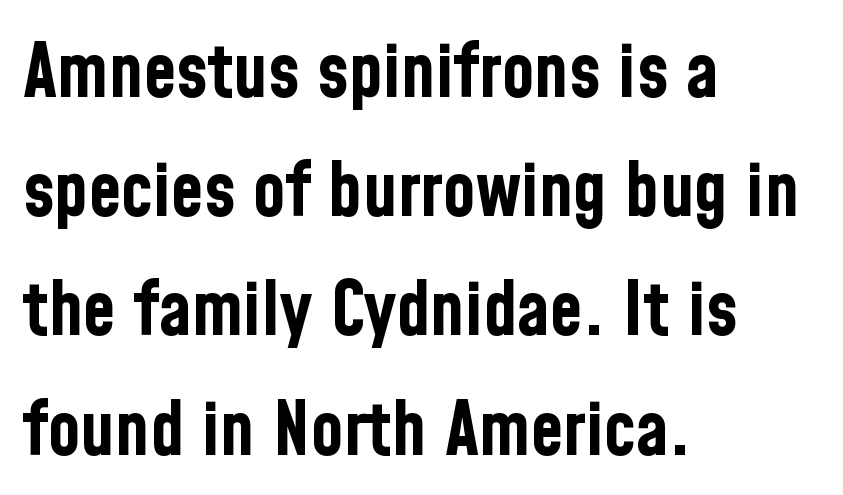
{"serif": "no", "italic": "no", "bold": "yes", "weight": "bold", "width": "condensed", "stroke_contrast": "low", "x_height": "medium", "monospaced": "no", "underline": "no", "align": "left", "line_spacing": "normal", "line_spacing_ratio": 1.59, "letter_spacing": "normal", "letter_spacing_em": 0.0, "glyph_px": 75}
